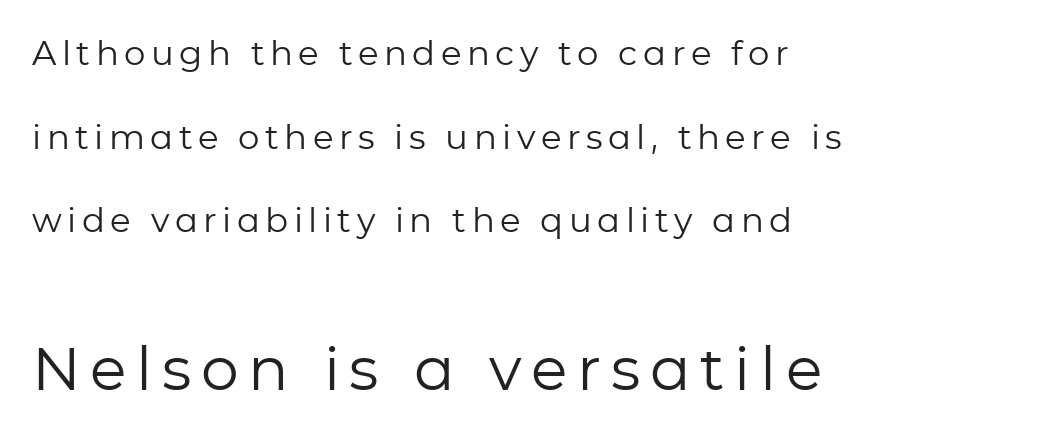
Q: Is the text bold? A: No.
Q: Is the text italic (slanted)? A: No, it is upright.
Q: Is the typeface a serif or a sans-serif typeface? A: Sans-serif.
Q: Is the text underlined? A: No.
Q: How is the paragraph aligned? A: Left-aligned.
Q: Is the spacing between lines tight, normal or loose? A: Loose.
Q: Which block of text is set in a larger size, the first (top) or the second (bottom)? A: The second (bottom) one.
Q: Width (condensed, normal, or wide)? A: Normal.
Q: Stroke contrast? A: Low.
Q: x-height? A: Medium.
Q: Monospaced? A: No.
